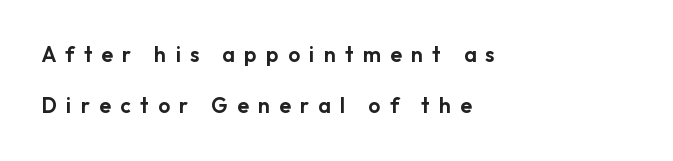
The image shows 21 px text type, upright; set left-aligned, loose line spacing (2.44x), unusually wide letter spacing (+0.45 em), not underlined.
